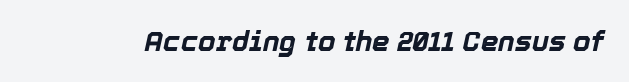
The image shows 28 px bold type, italic (leaning right); set normal letter spacing, not underlined; a medium x-height.
